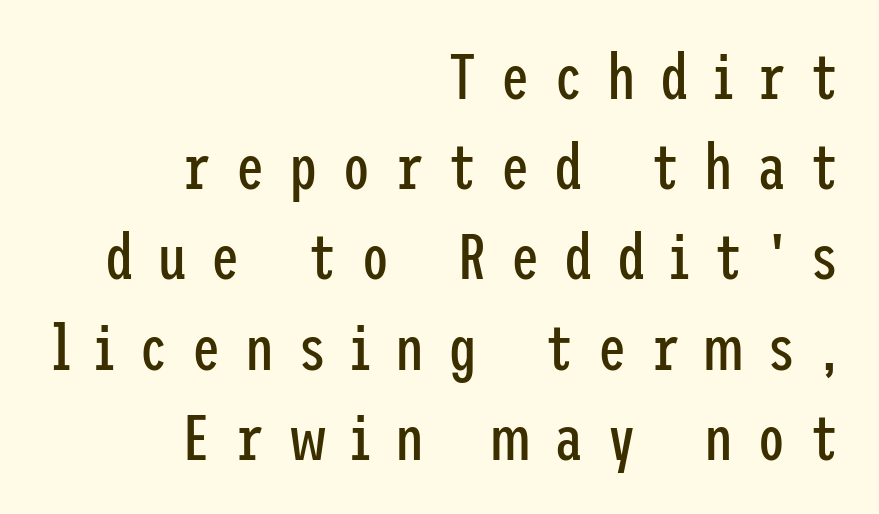
The image shows 64 px regular-weight, condensed sans-serif type, upright; set right-aligned, normal line spacing (1.41x), unusually wide letter spacing (+0.38 em), not underlined; low stroke contrast and a medium x-height.
